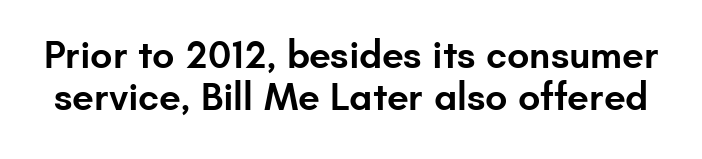
{"serif": "no", "italic": "no", "bold": "semi", "weight": "semibold", "width": "normal", "stroke_contrast": "low", "x_height": "small", "monospaced": "no", "underline": "no", "line_spacing": "tight", "line_spacing_ratio": 1.08, "letter_spacing": "normal", "letter_spacing_em": 0.0, "glyph_px": 39}
